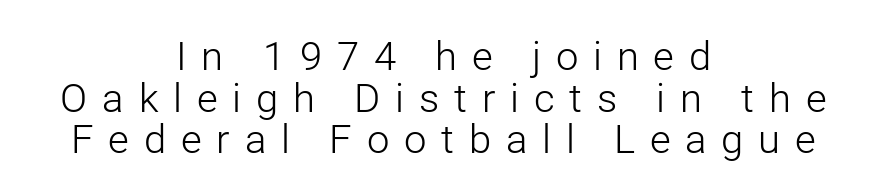
These lines are rendered in a variable-pitch font. A quiet, ordinary-to-light weight characterises the typeface. Notice how the stems are strictly vertical — no italics here. The tracking jumps out immediately: characters are airy and widely separated.
